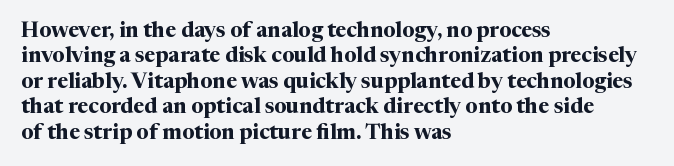
{"italic": "no", "bold": "yes", "underline": "no", "align": "left", "line_spacing_ratio": 1.21, "letter_spacing": "normal", "letter_spacing_em": 0.0, "glyph_px": 21}
